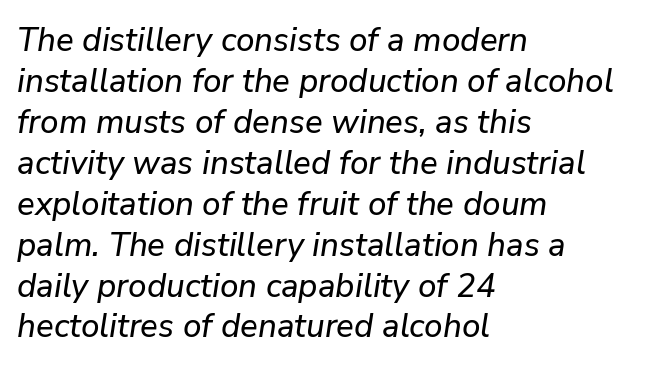
Varying glyph widths throughout — classic text-font behaviour. A classic flush-left, rag-right setting is used for this passage. Slanted lettering throughout. How are the letters spaced? Ordinarily, with no added tracking.
